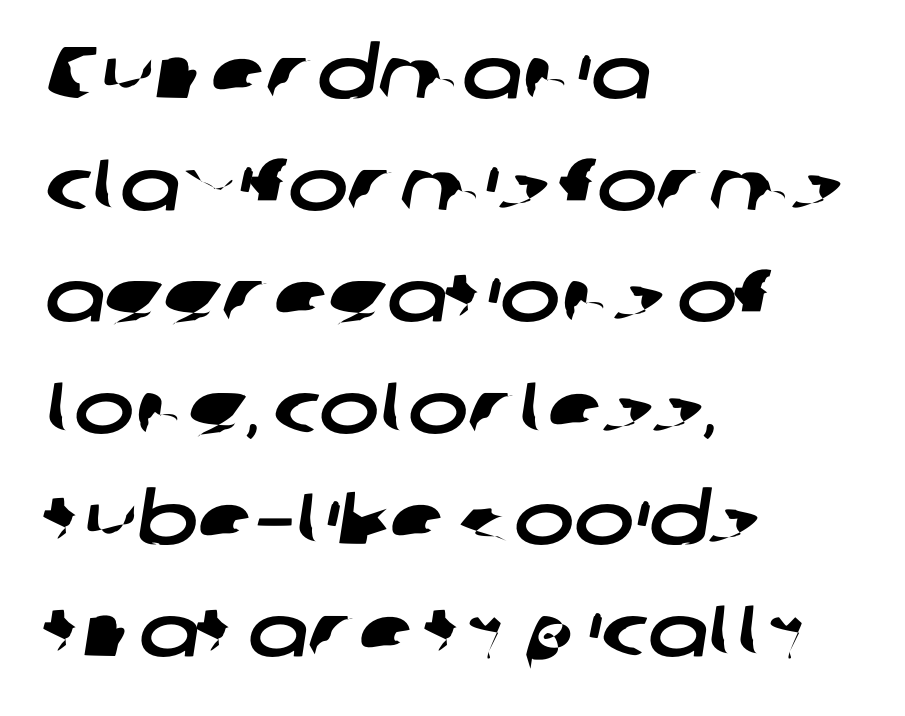
Q: Is the typeface a serif or a sans-serif typeface? A: Sans-serif.
Q: Is the text underlined? A: No.
Q: How is the paragraph aligned? A: Left-aligned.
Q: Is the spacing between letters normal or unusually wide? A: Normal.
Q: Is the spacing between lines tight, normal or loose? A: Normal.
Q: Width (condensed, normal, or wide)? A: Wide.
Q: Stroke contrast? A: Low.
Q: x-height? A: Medium.
Q: Monospaced? A: No.
